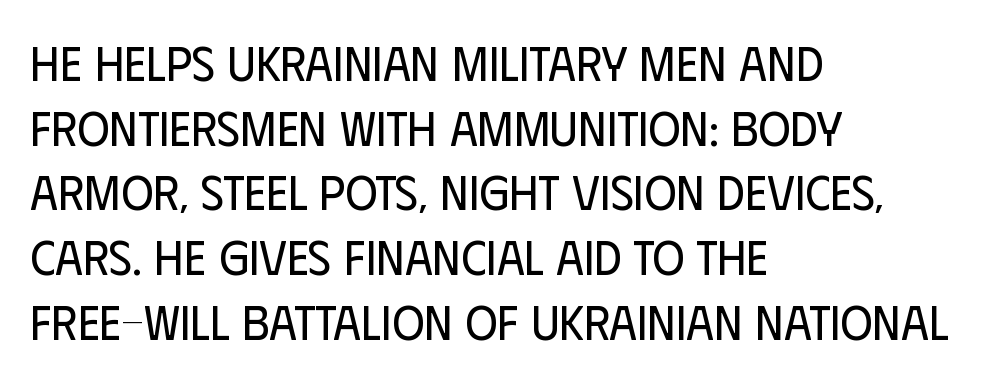
The image shows 49 px regular-weight, condensed sans-serif type, upright; set left-aligned, normal line spacing (1.32x), normal letter spacing, not underlined; low stroke contrast and a large x-height.
